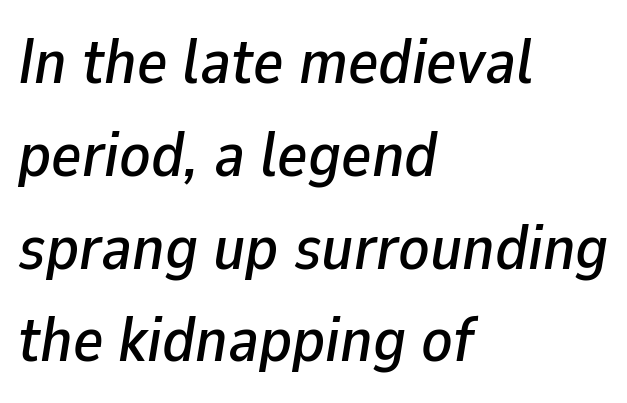
Q: Is the text italic (slanted)? A: Yes, it leans right by about 9 degrees.
Q: Is the text underlined? A: No.
Q: How is the paragraph aligned? A: Left-aligned.
Q: Is the spacing between letters normal or unusually wide? A: Normal.
Q: Is the spacing between lines tight, normal or loose? A: Normal.
Q: Width (condensed, normal, or wide)? A: Normal.
Q: Stroke contrast? A: Low.
Q: x-height? A: Medium.
Q: Monospaced? A: No.
